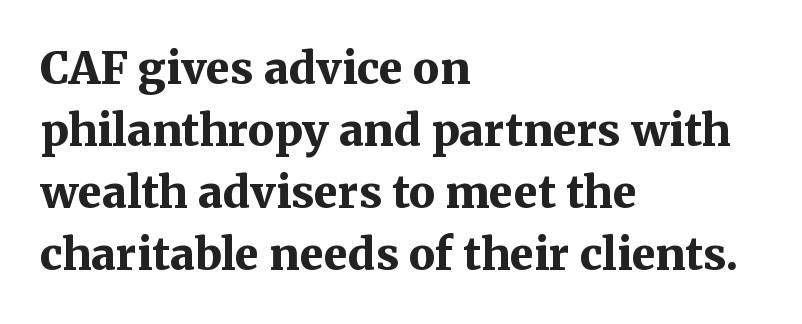
Q: Is the text bold? A: Yes.
Q: Is the text italic (slanted)? A: No, it is upright.
Q: Is the typeface a serif or a sans-serif typeface? A: Serif.
Q: Is the text underlined? A: No.
Q: How is the paragraph aligned? A: Left-aligned.
Q: Is the spacing between letters normal or unusually wide? A: Normal.
Q: Is the spacing between lines tight, normal or loose? A: Normal.
Q: Width (condensed, normal, or wide)? A: Normal.
Q: Stroke contrast? A: Medium.
Q: x-height? A: Medium.
Q: Monospaced? A: No.
